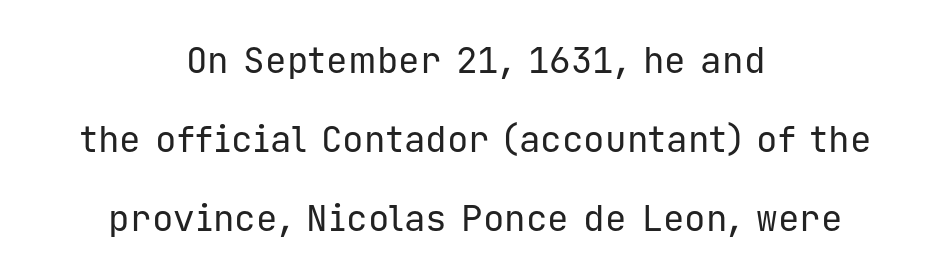
Tall strokes in this sample are plumb rather than angled. Inter-character spacing is left at the font's built-in metrics. Every row of glyphs is offset so its center matches the block's center. Monospaced: the letters line up in strict vertical columns. Caption: face not bold, strokes unweighted. Descender tails drop into unmarked territory.
